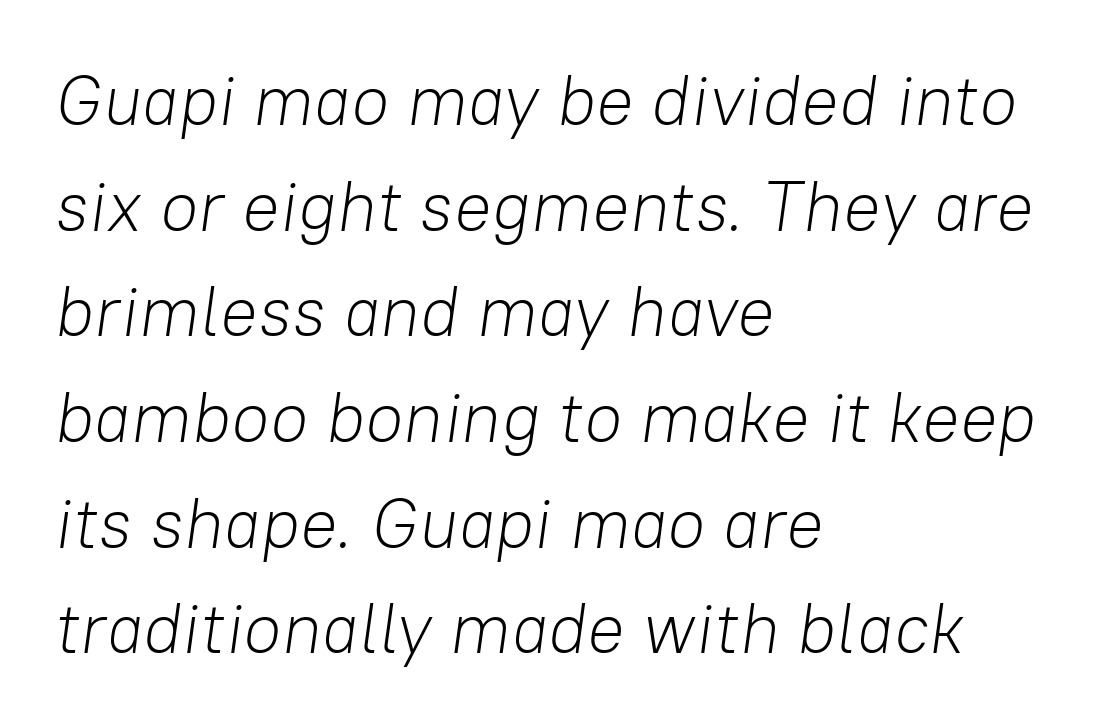
{"italic": "yes", "lean": "right", "slant_degrees": 8, "bold": "no", "weight": "light", "width": "normal", "stroke_contrast": "low", "x_height": "medium", "monospaced": "no", "underline": "no", "align": "left", "line_spacing": "normal", "line_spacing_ratio": 1.51, "letter_spacing": "normal", "letter_spacing_em": 0.0, "glyph_px": 70}
